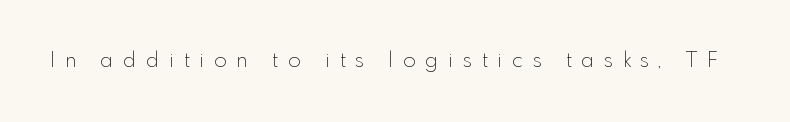
{"italic": "no", "bold": "no", "underline": "no", "letter_spacing": "wide", "letter_spacing_em": 0.46, "glyph_px": 21}
